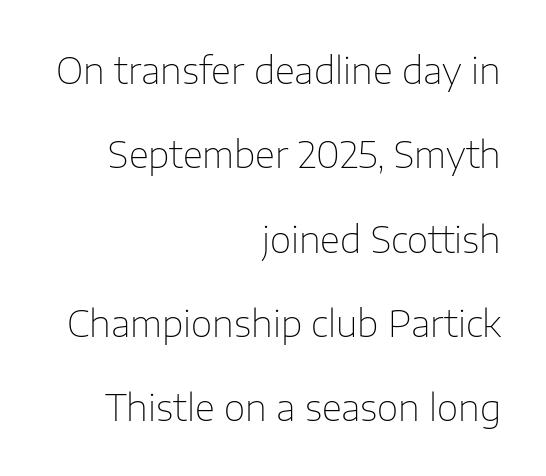
The image shows 37 px thin sans-serif type, upright; set right-aligned, loose line spacing (2.28x), normal letter spacing, not underlined; low stroke contrast and a medium x-height.
